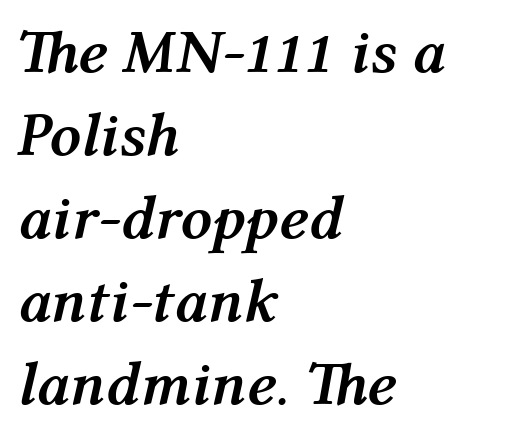
The image shows 62 px semibold type, italic (leaning right); set left-aligned, normal line spacing (1.34x), normal letter spacing, not underlined; medium stroke contrast and a medium x-height.
